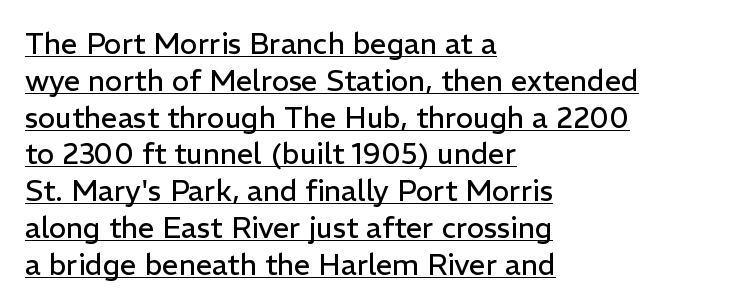
Q: Is the text bold? A: No.
Q: Is the text italic (slanted)? A: No, it is upright.
Q: Is the typeface a serif or a sans-serif typeface? A: Sans-serif.
Q: Is the text underlined? A: Yes.
Q: How is the paragraph aligned? A: Left-aligned.
Q: Is the spacing between letters normal or unusually wide? A: Normal.
Q: Is the spacing between lines tight, normal or loose? A: Normal.
Q: Width (condensed, normal, or wide)? A: Normal.
Q: Stroke contrast? A: Low.
Q: x-height? A: Medium.
Q: Monospaced? A: No.
